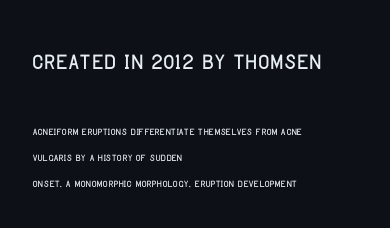
Q: Is the text italic (slanted)? A: No, it is upright.
Q: Is the typeface a serif or a sans-serif typeface? A: Sans-serif.
Q: Is the text underlined? A: No.
Q: How is the paragraph aligned? A: Left-aligned.
Q: Is the spacing between letters normal or unusually wide? A: Normal.
Q: Which block of text is set in a larger size, the first (top) or the second (bottom)? A: The first (top) one.
Q: Width (condensed, normal, or wide)? A: Condensed.
Q: Stroke contrast? A: Low.
Q: x-height? A: Large.
Q: Monospaced? A: No.
